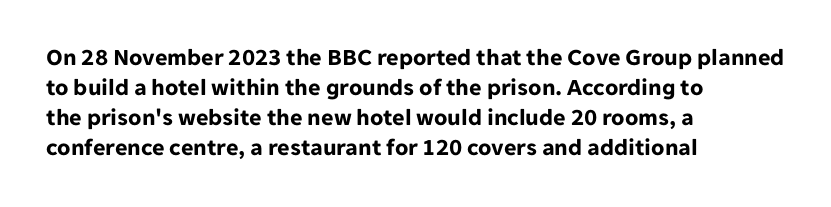
Q: Is the text bold? A: Yes.
Q: Is the text italic (slanted)? A: No, it is upright.
Q: Is the text underlined? A: No.
Q: How is the paragraph aligned? A: Left-aligned.
Q: Is the spacing between letters normal or unusually wide? A: Normal.
Q: Is the spacing between lines tight, normal or loose? A: Normal.
